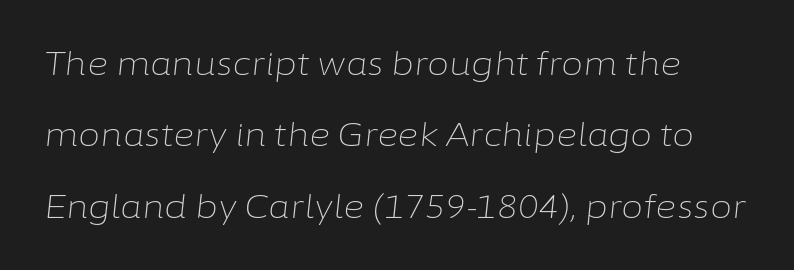
Q: Is the text bold? A: No.
Q: Is the text italic (slanted)? A: Yes, it leans right by about 6 degrees.
Q: Is the text underlined? A: No.
Q: Is the spacing between letters normal or unusually wide? A: Normal.
Q: Is the spacing between lines tight, normal or loose? A: Loose.
Q: Width (condensed, normal, or wide)? A: Normal.
Q: Stroke contrast? A: Low.
Q: x-height? A: Medium.
Q: Monospaced? A: No.
